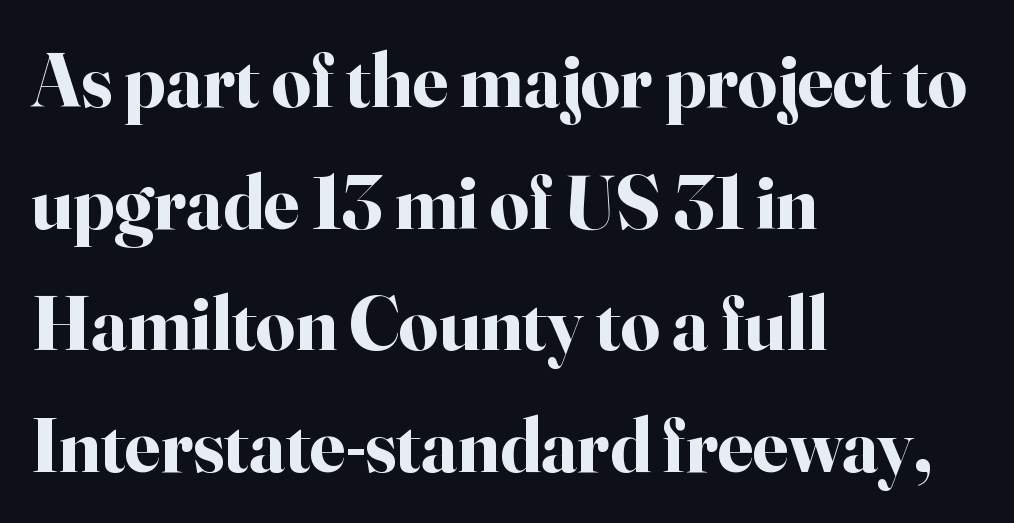
{"serif": "yes", "italic": "no", "bold": "yes", "weight": "bold", "width": "normal", "stroke_contrast": "high", "x_height": "small", "monospaced": "no", "underline": "no", "align": "left", "line_spacing": "normal", "line_spacing_ratio": 1.58, "letter_spacing": "normal", "letter_spacing_em": 0.0, "glyph_px": 77}
